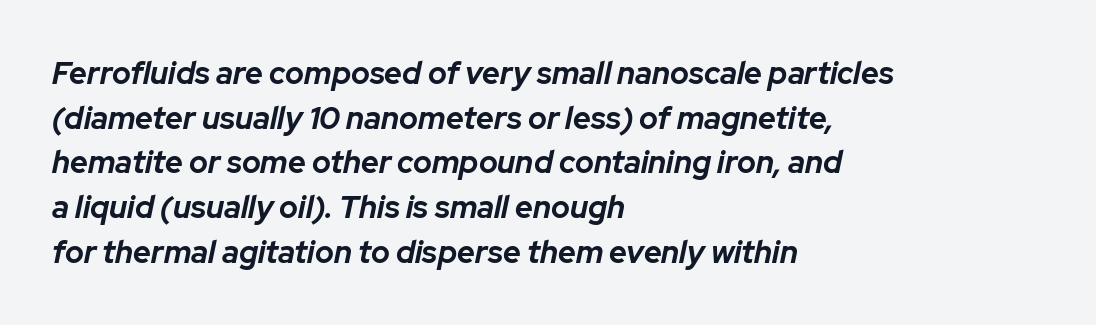
{"italic": "yes", "lean": "right", "slant_degrees": 12, "bold": "yes", "weight": "bold", "width": "normal", "stroke_contrast": "low", "x_height": "medium", "monospaced": "no", "underline": "no", "align": "left", "line_spacing": "normal", "line_spacing_ratio": 1.44, "letter_spacing": "normal", "letter_spacing_em": 0.0, "glyph_px": 31}
